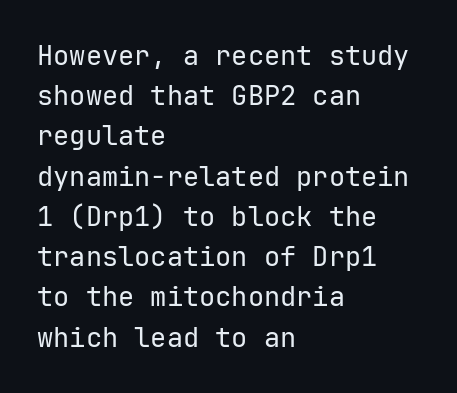
The image shows 27 px text type, upright; set left-aligned, normal line spacing (1.49x), normal letter spacing, not underlined.
